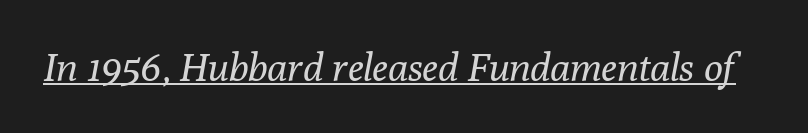
{"serif": "yes", "italic": "yes", "lean": "right", "slant_degrees": 10, "bold": "no", "weight": "regular", "width": "normal", "stroke_contrast": "low", "x_height": "medium", "monospaced": "no", "underline": "yes", "letter_spacing": "normal", "letter_spacing_em": 0.0, "glyph_px": 39}
